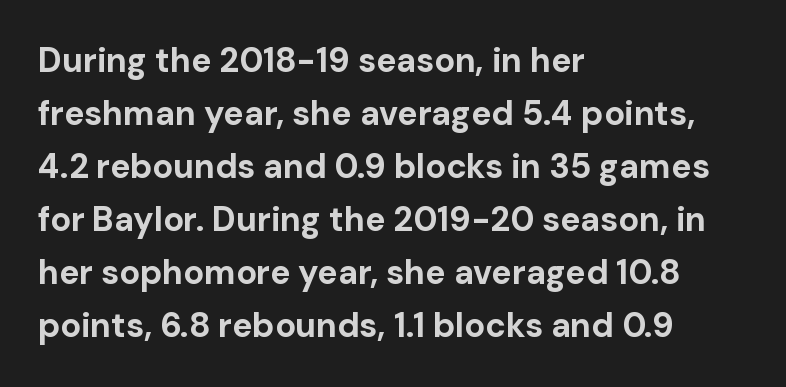
Looks like regular typesetting: each glyph gets only the width it needs. Underline: absent. Nope, not italic — everything's standing straight. Compared with a centered layout, this one pins lines to the left instead. Line spacing here is normal. Compared with typical body copy, the letter spacing here is the same.
